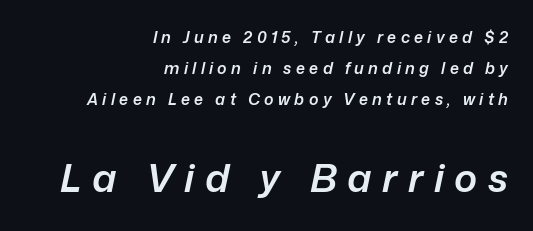
The image shows 39 px semibold type, italic (leaning right); set right-aligned, loose line spacing (1.94x), unusually wide letter spacing (+0.27 em), not underlined; the second (bottom) block is 2.44x larger; low stroke contrast and a medium x-height.
